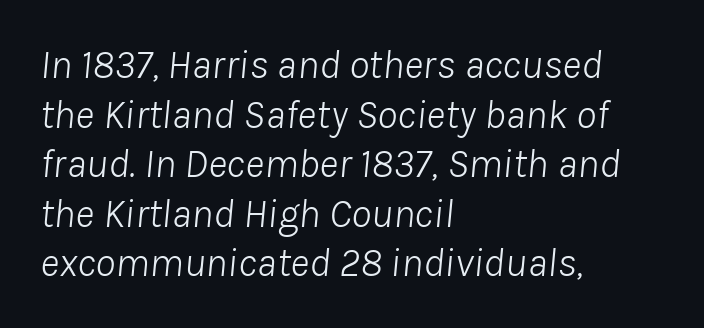
The image shows 41 px light type, italic (leaning right); set left-aligned, line spacing 1.21x, normal letter spacing, not underlined; low stroke contrast and a medium x-height.
